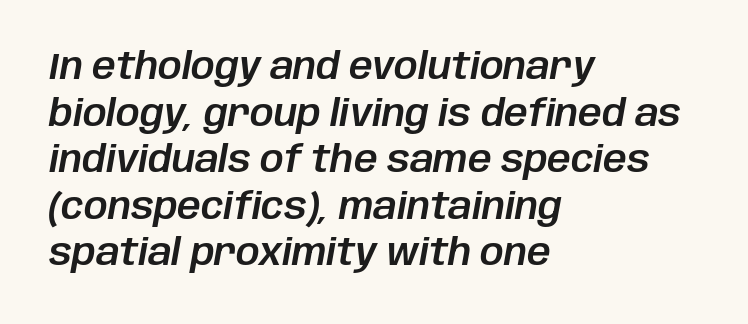
Reading down the block, your eye returns to a fixed left position each line. Italic: yes, the glyphs are oblique. Successive baselines arrive at the customary interval. The rendering uses natural spacing where letterforms have individual widths. Letter spacing: default. The space beneath each line is pristine and unruled.
